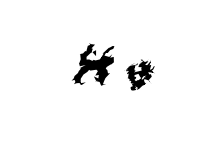
Q: Is the text bold? A: Yes.
Q: Is the typeface a serif or a sans-serif typeface? A: Sans-serif.
Q: Is the text underlined? A: No.
Q: Is the spacing between letters normal or unusually wide? A: Unusually wide.
Q: Width (condensed, normal, or wide)? A: Normal.
Q: Stroke contrast? A: Medium.
Q: x-height? A: Medium.
Q: Monospaced? A: No.
